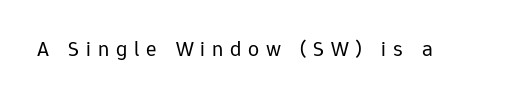
Substantial extra tracking has been applied to these lines. Posture: upright roman. A bare baseline throughout the passage. A quiet, ordinary-to-light weight characterises the typeface.
